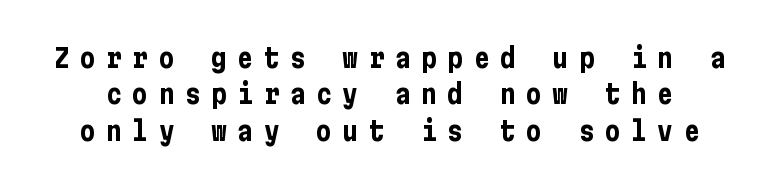
Q: Is the text bold? A: Yes.
Q: Is the text italic (slanted)? A: No, it is upright.
Q: Is the text underlined? A: No.
Q: Is the spacing between letters normal or unusually wide? A: Unusually wide.
Q: Is the spacing between lines tight, normal or loose? A: Normal.
